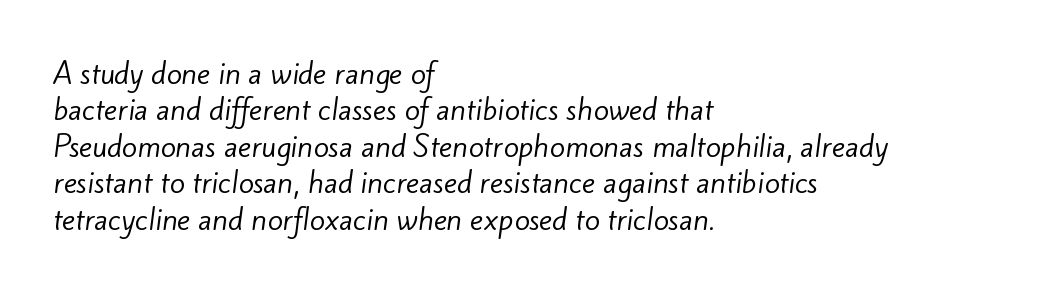
Q: Is the text bold? A: No.
Q: Is the typeface a serif or a sans-serif typeface? A: Sans-serif.
Q: Is the text underlined? A: No.
Q: How is the paragraph aligned? A: Left-aligned.
Q: Is the spacing between letters normal or unusually wide? A: Normal.
Q: Is the spacing between lines tight, normal or loose? A: Normal.
Q: Width (condensed, normal, or wide)? A: Normal.
Q: Stroke contrast? A: Low.
Q: x-height? A: Small.
Q: Monospaced? A: No.
